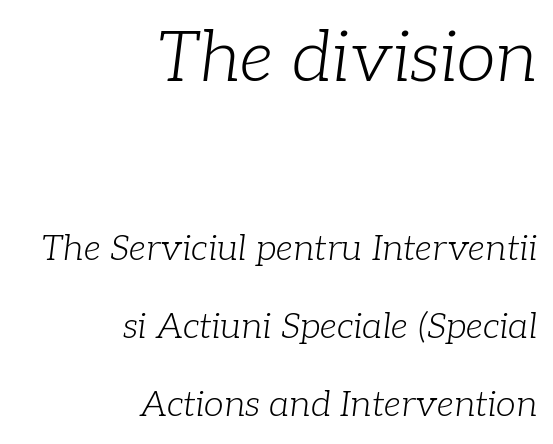
Is this a sans? No — the strokes have serifs. Plain, unruled lines of type. Think of a printed novel: that variable character pitch is what you see here. Is the type heavy? It reads as light-to-regular instead. How would I describe the line gaps? Wide and relaxed.
